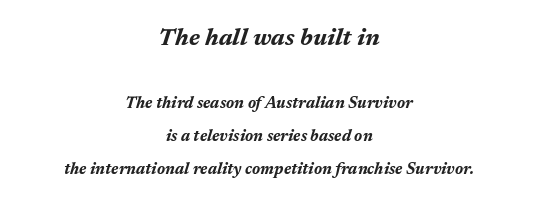
Q: Is the text bold? A: Yes.
Q: Is the text italic (slanted)? A: Yes, it leans right by about 17 degrees.
Q: Is the text underlined? A: No.
Q: How is the paragraph aligned? A: Centered.
Q: Is the spacing between letters normal or unusually wide? A: Normal.
Q: Is the spacing between lines tight, normal or loose? A: Loose.
Q: Which block of text is set in a larger size, the first (top) or the second (bottom)? A: The first (top) one.
